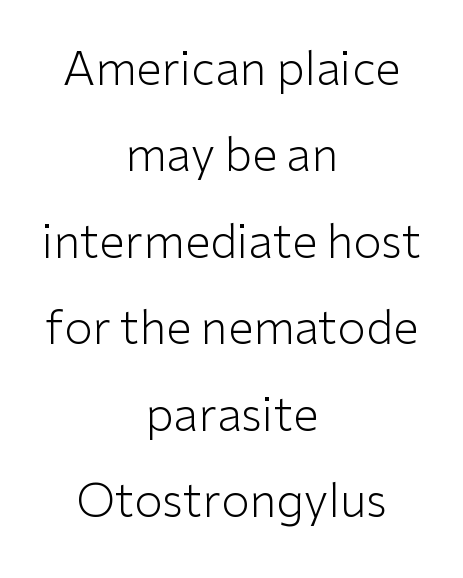
{"serif": "no", "italic": "no", "bold": "no", "weight": "light", "width": "normal", "stroke_contrast": "low", "x_height": "medium", "monospaced": "no", "underline": "no", "align": "center", "line_spacing_ratio": 1.88, "letter_spacing": "normal", "letter_spacing_em": 0.0, "glyph_px": 46}
